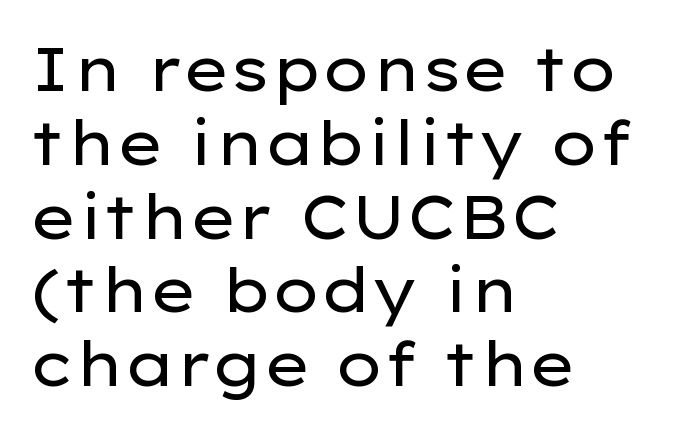
Q: Is the text bold? A: No.
Q: Is the text italic (slanted)? A: No, it is upright.
Q: Is the typeface a serif or a sans-serif typeface? A: Sans-serif.
Q: Is the text underlined? A: No.
Q: How is the paragraph aligned? A: Left-aligned.
Q: Is the spacing between letters normal or unusually wide? A: Normal.
Q: Width (condensed, normal, or wide)? A: Wide.
Q: Stroke contrast? A: Low.
Q: x-height? A: Medium.
Q: Monospaced? A: No.
